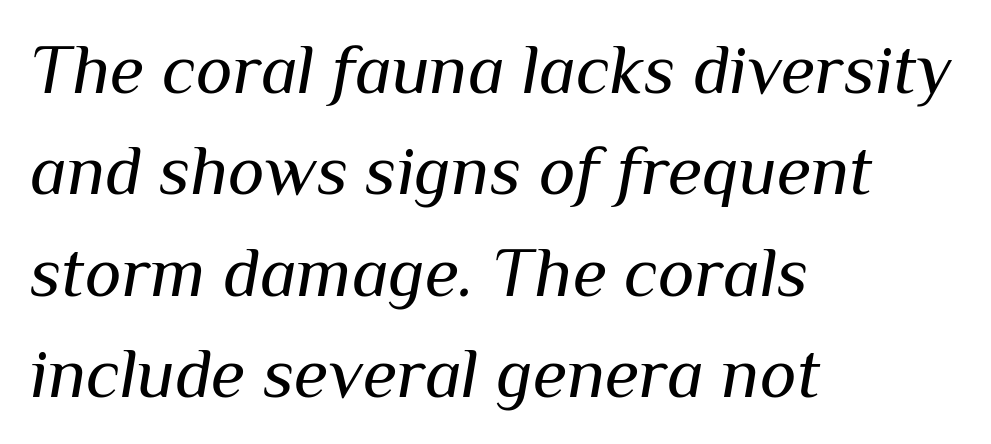
The image shows 70 px regular-weight type, italic (leaning right); set left-aligned, normal line spacing (1.45x), normal letter spacing, not underlined; medium stroke contrast and a medium x-height.
